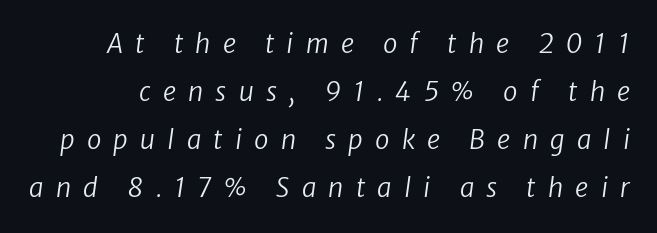
The image shows 26 px text type, italic (leaning right); set line spacing 1.85x, unusually wide letter spacing (+0.47 em), not underlined.
